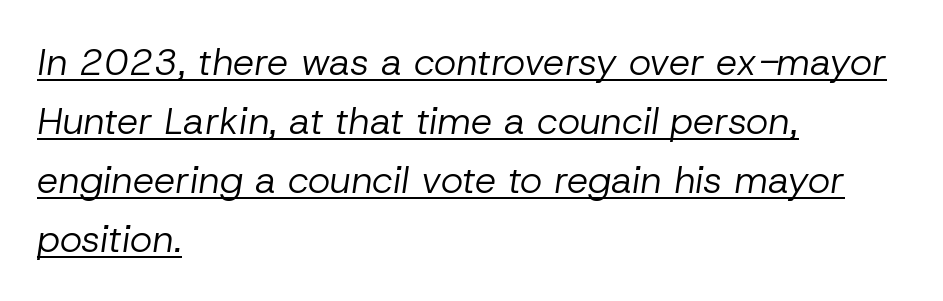
The image shows 38 px regular-weight type, italic (leaning right); set left-aligned, normal line spacing (1.55x), normal letter spacing, underlined; low stroke contrast and a medium x-height.
